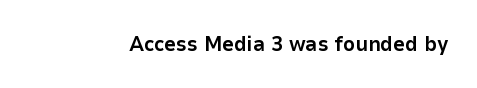
{"italic": "no", "bold": "yes", "underline": "no", "letter_spacing": "normal", "letter_spacing_em": 0.0, "glyph_px": 21}
